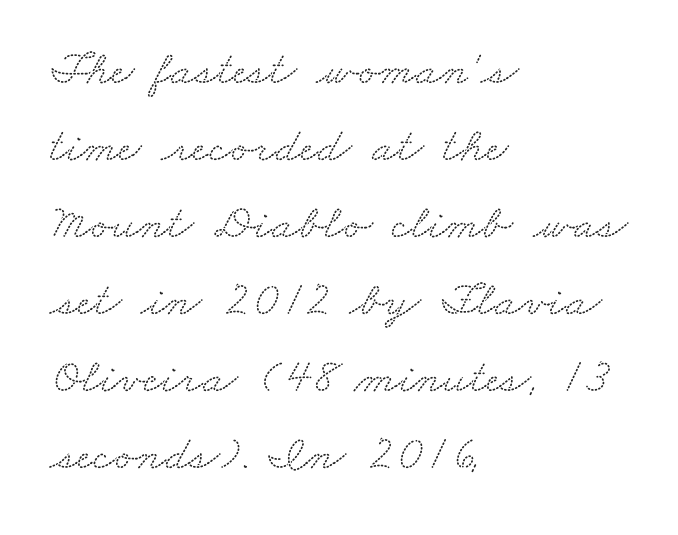
Q: Is the typeface a serif or a sans-serif typeface? A: Serif.
Q: Is the text underlined? A: No.
Q: How is the paragraph aligned? A: Left-aligned.
Q: Is the spacing between letters normal or unusually wide? A: Normal.
Q: Is the spacing between lines tight, normal or loose? A: Normal.
Q: Width (condensed, normal, or wide)? A: Wide.
Q: Stroke contrast? A: Low.
Q: x-height? A: Small.
Q: Monospaced? A: No.
